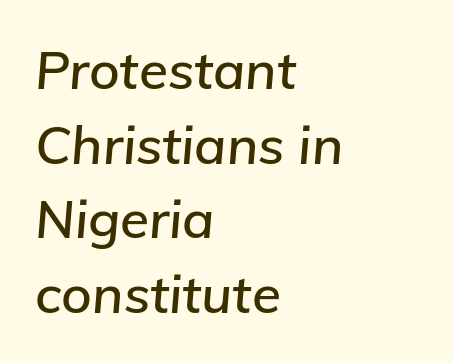
Q: Is the text italic (slanted)? A: Yes, it leans right by about 5 degrees.
Q: Is the text underlined? A: No.
Q: How is the paragraph aligned? A: Left-aligned.
Q: Is the spacing between letters normal or unusually wide? A: Normal.
Q: Is the spacing between lines tight, normal or loose? A: Normal.
Q: Width (condensed, normal, or wide)? A: Normal.
Q: Stroke contrast? A: Low.
Q: x-height? A: Medium.
Q: Monospaced? A: No.
